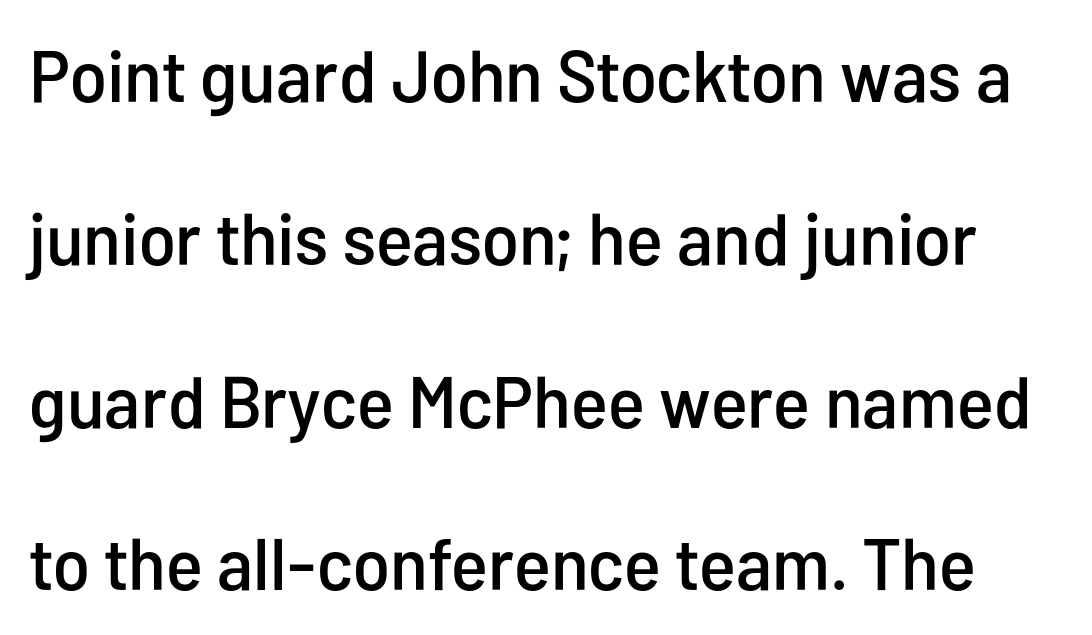
Q: Is the text italic (slanted)? A: No, it is upright.
Q: Is the typeface a serif or a sans-serif typeface? A: Sans-serif.
Q: Is the text underlined? A: No.
Q: Is the spacing between letters normal or unusually wide? A: Normal.
Q: Is the spacing between lines tight, normal or loose? A: Loose.
Q: Width (condensed, normal, or wide)? A: Condensed.
Q: Stroke contrast? A: Low.
Q: x-height? A: Medium.
Q: Monospaced? A: No.
